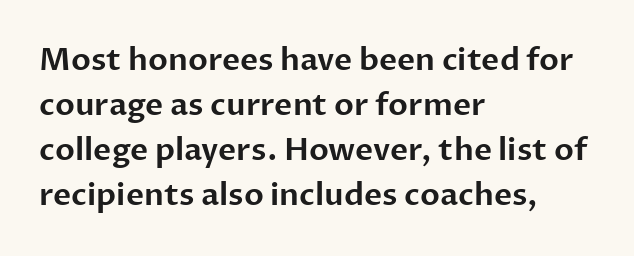
The image shows 31 px sans-serif type, upright; set left-aligned, normal line spacing (1.45x), normal letter spacing, not underlined; low stroke contrast and a medium x-height.
